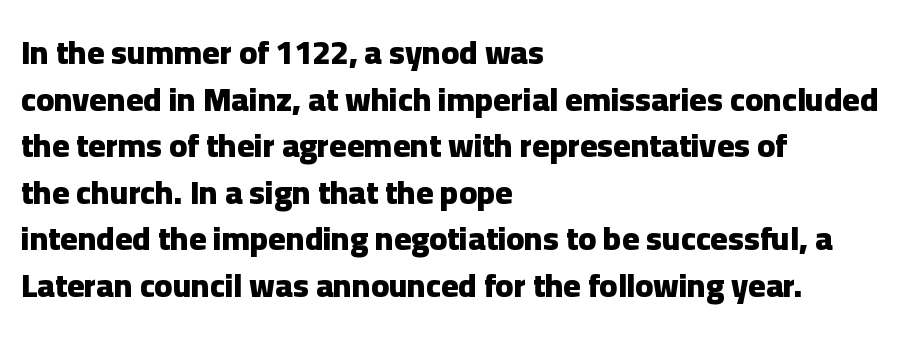
Glance below the letters and you will spot only blank space. Typeset ragged right — the left edge is the straight one. Here the glyphs are tracked normally, forming tight word shapes. The glyphs in this specimen are sans serif. Strong, thick strokes mark this as bold type.
